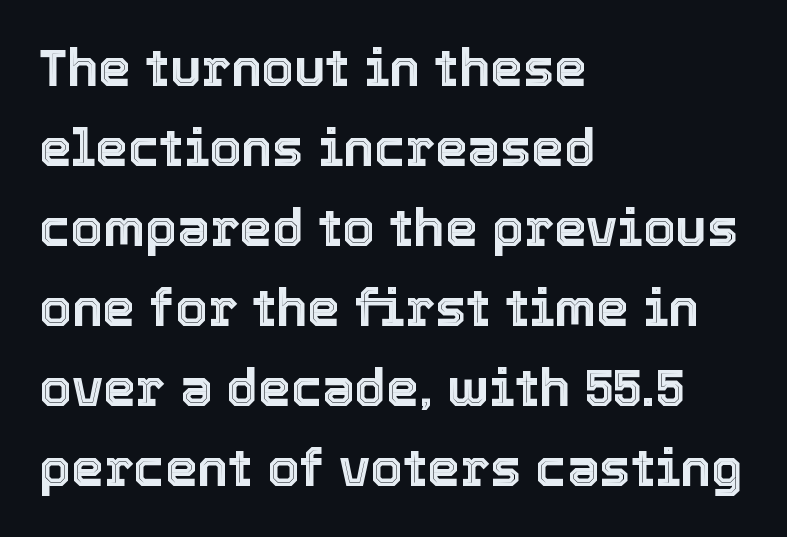
Q: Is the text italic (slanted)? A: No, it is upright.
Q: Is the text underlined? A: No.
Q: How is the paragraph aligned? A: Left-aligned.
Q: Is the spacing between letters normal or unusually wide? A: Normal.
Q: Is the spacing between lines tight, normal or loose? A: Normal.
Q: Width (condensed, normal, or wide)? A: Normal.
Q: x-height? A: Medium.
Q: Monospaced? A: No.
